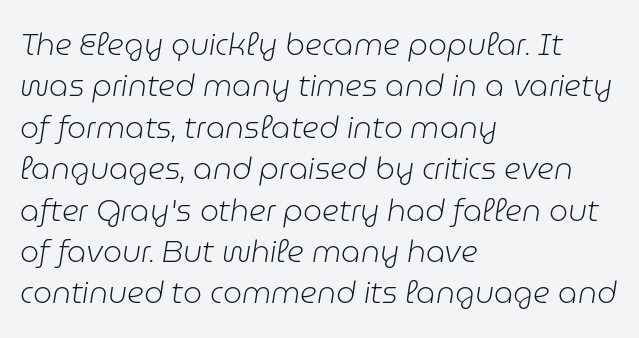
No extra ink here — the face is not bold. Does extra space separate the letters? No, they use regular spacing. When letters slant like this, we call the style italic. Notice how the passage keeps a crisp vertical edge on the left only. You could not count columns in this text — the font is proportionally spaced. Check under the words: just untouched page.
